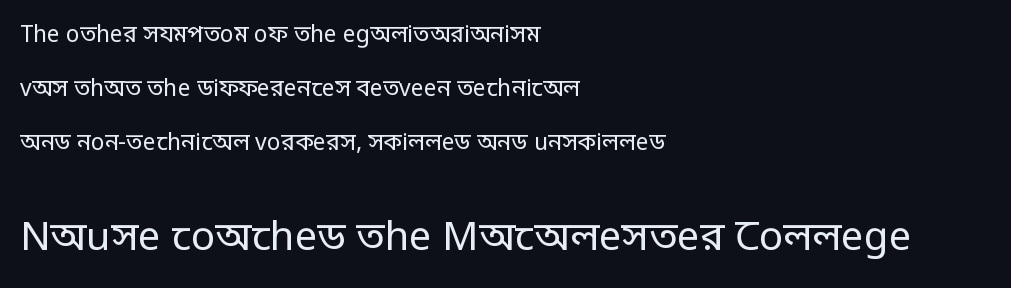
Q: Is the text bold? A: No.
Q: Is the text italic (slanted)? A: No, it is upright.
Q: Is the typeface a serif or a sans-serif typeface? A: Sans-serif.
Q: Is the text underlined? A: No.
Q: How is the paragraph aligned? A: Left-aligned.
Q: Is the spacing between letters normal or unusually wide? A: Normal.
Q: Is the spacing between lines tight, normal or loose? A: Loose.
Q: Which block of text is set in a larger size, the first (top) or the second (bottom)? A: The second (bottom) one.
Q: Width (condensed, normal, or wide)? A: Condensed.
Q: Stroke contrast? A: Low.
Q: Monospaced? A: No.
